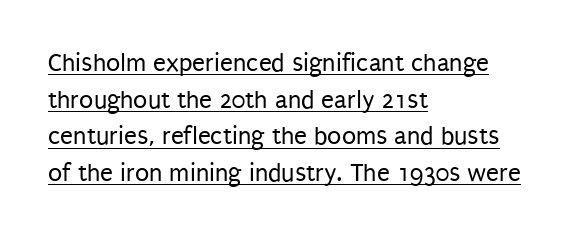
You can see a thin bar hugging the bottom of the glyphs. It's the straight-up-and-down kind of type. The typesetter chose a ragged-right arrangement here. In terms of letterspacing, this is plain default setting.
